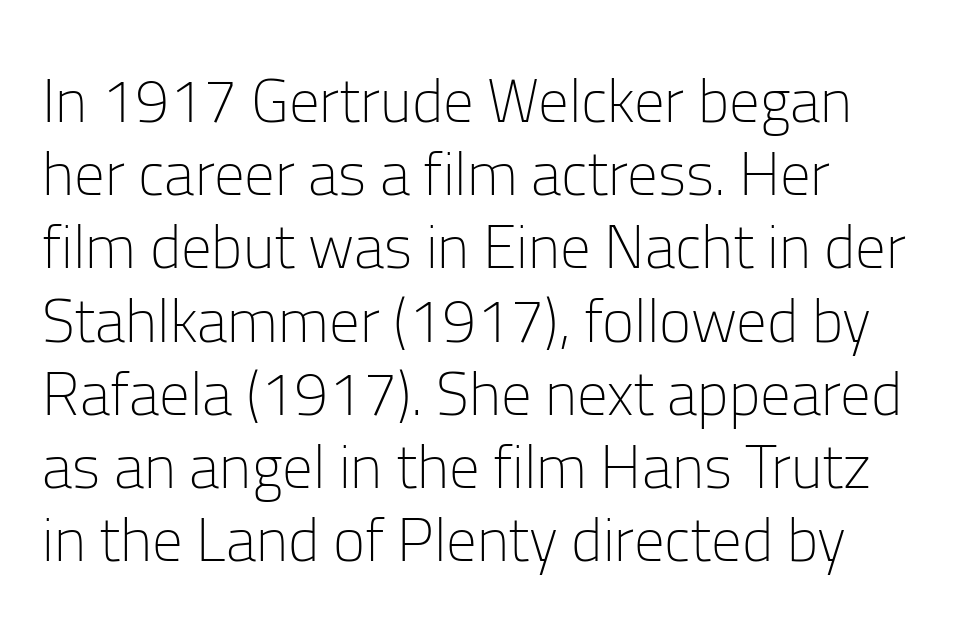
These lines stack with their left ends in a neat column. Check the space under the baseline: it is left empty. Nobody touched the tracking dial on this one. The rendering shows plain stroke endings on the letterforms — a sans-serif design. The weight tops out at a normal text grade. These lines are rendered in a variable-pitch font.
